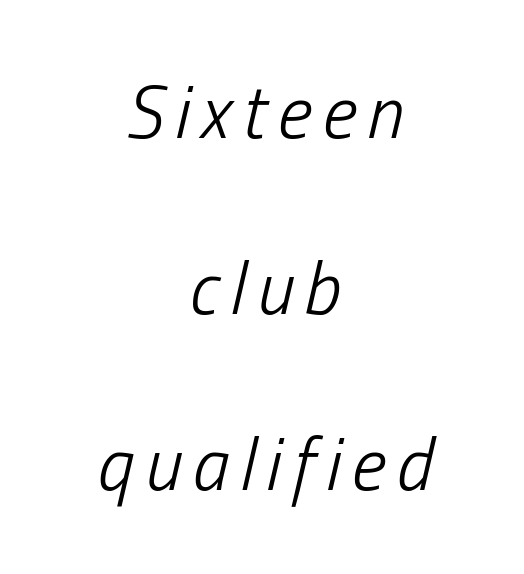
The image shows 74 px light, condensed type, italic (leaning right); set centered, loose line spacing (2.38x), not underlined; low stroke contrast and a medium x-height.
